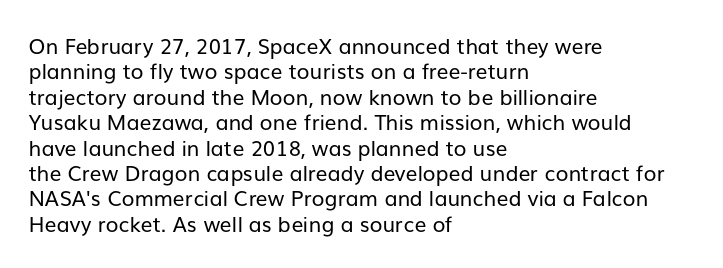
{"italic": "no", "bold": "no", "underline": "no", "align": "left", "line_spacing_ratio": 1.21, "letter_spacing": "normal", "letter_spacing_em": 0.0, "glyph_px": 21}
